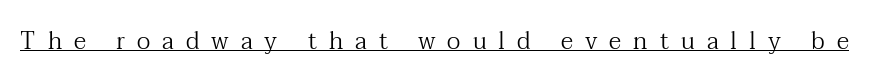
{"italic": "no", "bold": "no", "underline": "yes", "letter_spacing": "wide", "letter_spacing_em": 0.5, "glyph_px": 24}
